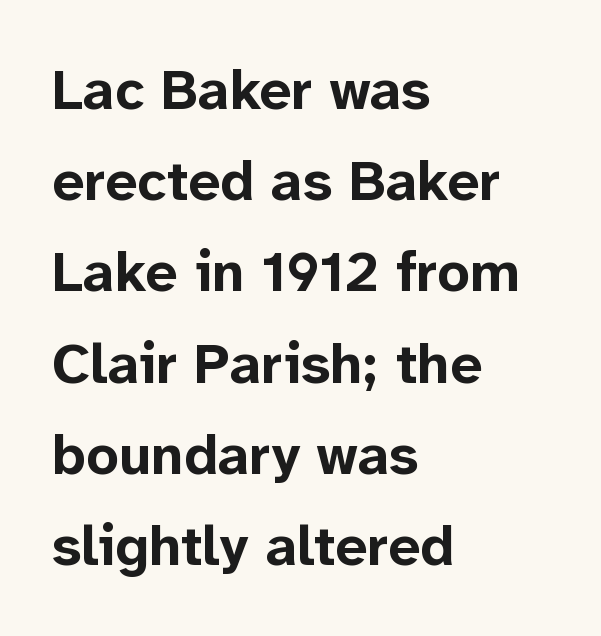
Q: Is the text bold? A: Yes.
Q: Is the text italic (slanted)? A: No, it is upright.
Q: Is the typeface a serif or a sans-serif typeface? A: Sans-serif.
Q: Is the text underlined? A: No.
Q: How is the paragraph aligned? A: Left-aligned.
Q: Is the spacing between letters normal or unusually wide? A: Normal.
Q: Is the spacing between lines tight, normal or loose? A: Normal.
Q: Width (condensed, normal, or wide)? A: Normal.
Q: Stroke contrast? A: Low.
Q: x-height? A: Medium.
Q: Monospaced? A: No.
